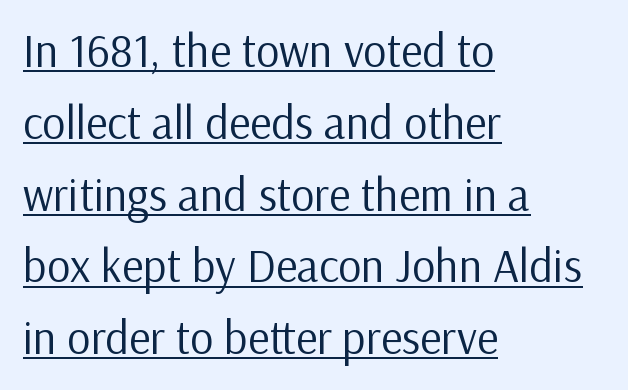
Standard letterfit; no display-style spreading of the glyphs. Serif or sans? Sans — the stroke terminals are bare. Weight: in the light-to-regular range. You could not count columns in this text — the font is proportionally spaced. The lettering stays uniformly vertical, giving the passage a roman look. If you drew a ruler down the left edge, every line would touch it.
